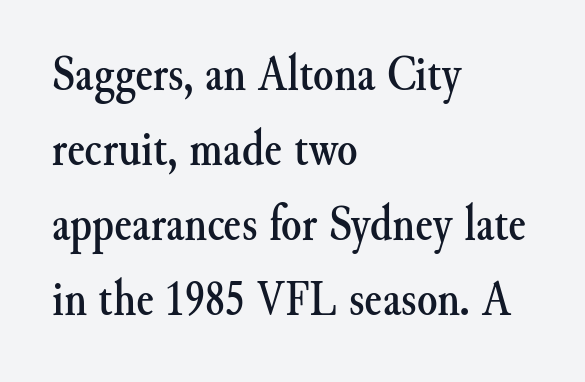
In terms of letterform style, serifs are clearly present. One-word summary of the alignment: left. Spacing verdict: proportional, widths tailored to each character. Check under the words: just untouched page.
